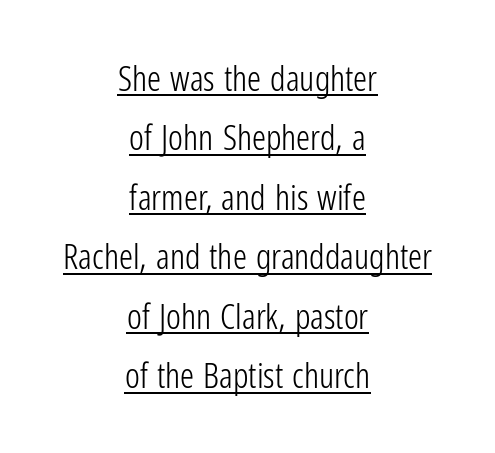
{"serif": "no", "italic": "no", "bold": "no", "weight": "light", "width": "condensed", "stroke_contrast": "low", "x_height": "medium", "monospaced": "no", "underline": "yes", "align": "center", "line_spacing": "normal", "line_spacing_ratio": 1.7, "letter_spacing": "normal", "letter_spacing_em": 0.0, "glyph_px": 35}
